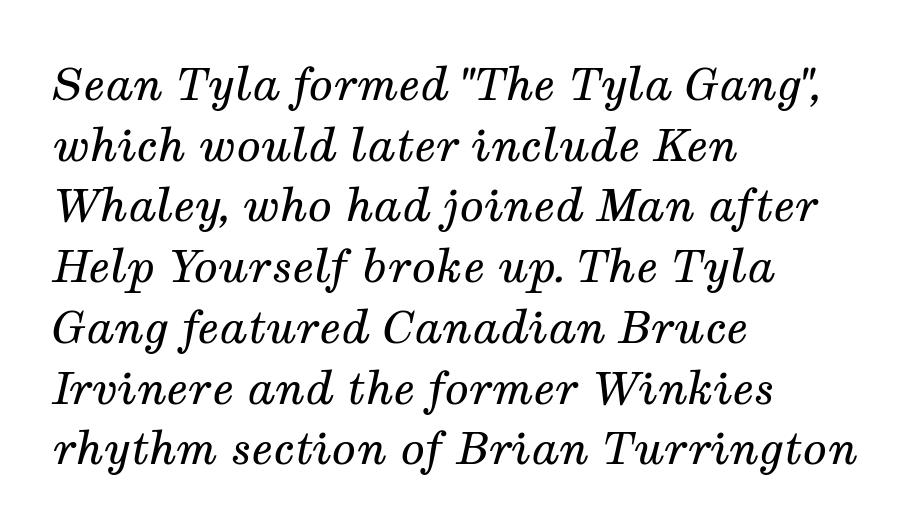
{"serif": "yes", "italic": "yes", "lean": "right", "slant_degrees": 12, "bold": "no", "weight": "regular", "width": "normal", "stroke_contrast": "medium", "x_height": "medium", "monospaced": "no", "underline": "no", "align": "left", "line_spacing": "normal", "line_spacing_ratio": 1.35, "letter_spacing": "normal", "letter_spacing_em": 0.0, "glyph_px": 45}
